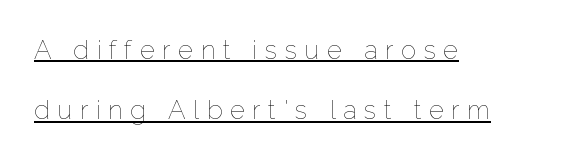
The rendering uses a large line-height, opening up the rows. No letter is thick-stroked: the sample isn't bold. A continuous stroke trails under the words, as in a hyperlink. You can tell it's not italic because the verticals are truly vertical.
